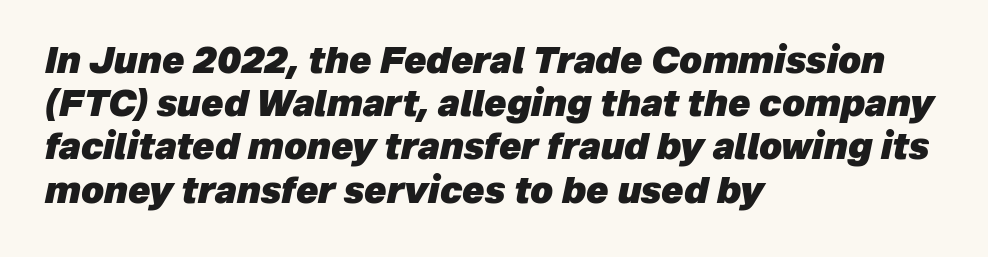
Q: Is the text bold? A: Yes.
Q: Is the text italic (slanted)? A: Yes, it leans right by about 12 degrees.
Q: Is the text underlined? A: No.
Q: How is the paragraph aligned? A: Left-aligned.
Q: Is the spacing between letters normal or unusually wide? A: Normal.
Q: Width (condensed, normal, or wide)? A: Normal.
Q: Stroke contrast? A: Low.
Q: x-height? A: Medium.
Q: Monospaced? A: No.
